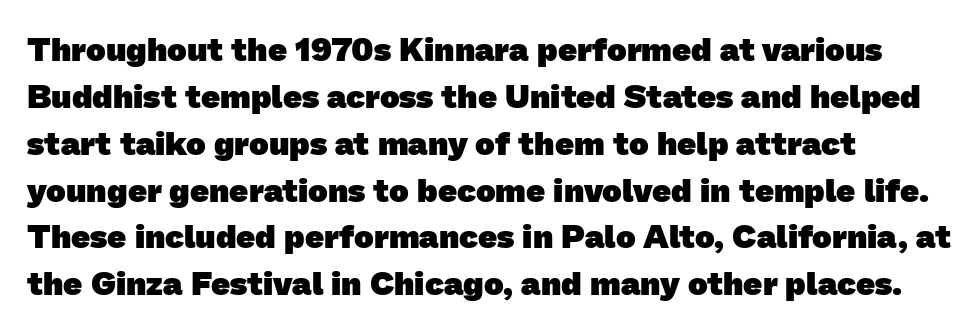
Q: Is the text bold? A: Yes.
Q: Is the typeface a serif or a sans-serif typeface? A: Sans-serif.
Q: Is the text underlined? A: No.
Q: How is the paragraph aligned? A: Left-aligned.
Q: Is the spacing between letters normal or unusually wide? A: Normal.
Q: Is the spacing between lines tight, normal or loose? A: Normal.
Q: Width (condensed, normal, or wide)? A: Normal.
Q: Stroke contrast? A: Low.
Q: x-height? A: Medium.
Q: Monospaced? A: No.
